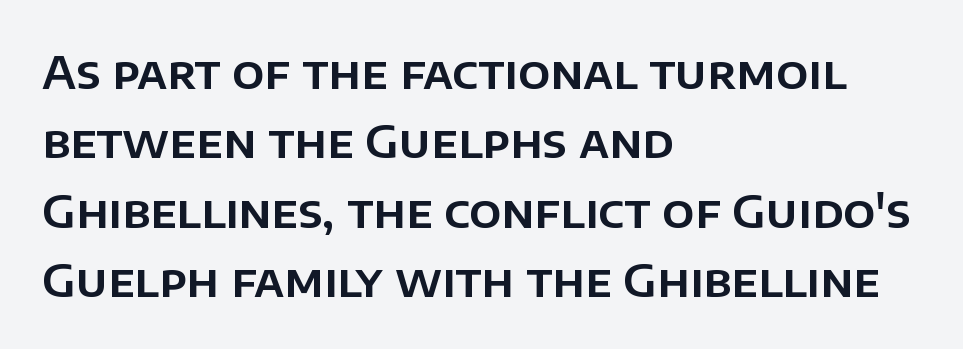
{"serif": "no", "italic": "no", "width": "normal", "stroke_contrast": "low", "x_height": "large", "monospaced": "no", "underline": "no", "align": "left", "line_spacing": "normal", "line_spacing_ratio": 1.54, "letter_spacing": "normal", "letter_spacing_em": 0.0, "glyph_px": 45}
